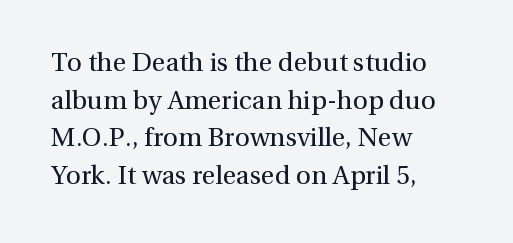
The image shows 26 px text type, upright; set left-aligned, normal line spacing (1.45x), normal letter spacing, not underlined.
